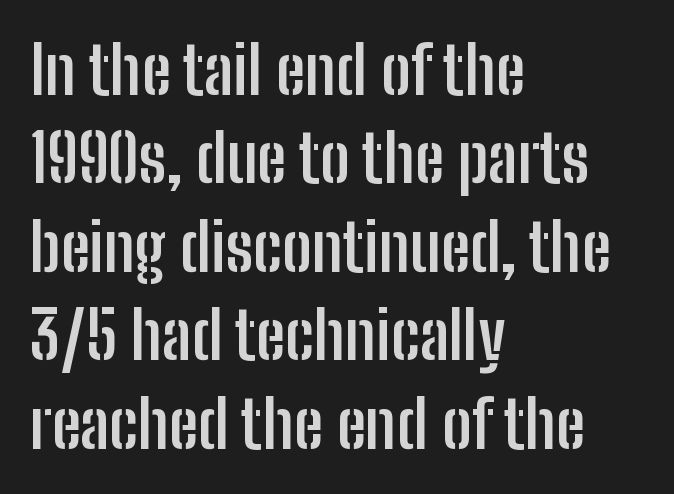
Q: Is the text bold? A: Yes.
Q: Is the text italic (slanted)? A: No, it is upright.
Q: Is the typeface a serif or a sans-serif typeface? A: Sans-serif.
Q: Is the text underlined? A: No.
Q: How is the paragraph aligned? A: Left-aligned.
Q: Is the spacing between letters normal or unusually wide? A: Normal.
Q: Is the spacing between lines tight, normal or loose? A: Normal.
Q: Width (condensed, normal, or wide)? A: Condensed.
Q: Stroke contrast? A: Low.
Q: x-height? A: Medium.
Q: Monospaced? A: No.
